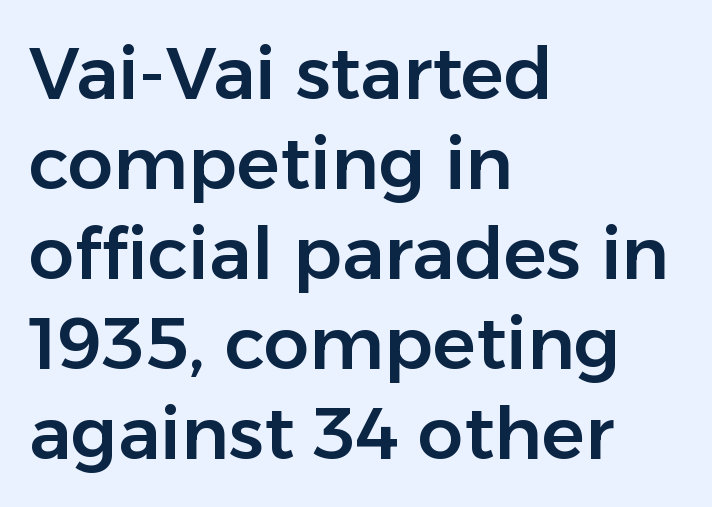
The rendering uses natural spacing where letterforms have individual widths. In terms of letterform style, serifs are entirely absent. The letters stand upright; this is a roman face. The foot of each line stays bare and open. Quick note: interline space is typical.
